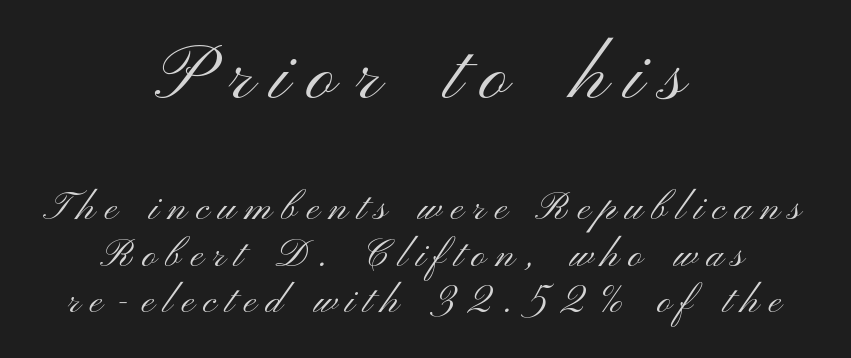
The passage shown is not underscored anywhere. A typesetter would call this heavily tracked-out type. The more generous point size was reserved for the upper chunk. Note the varied advance widths — an 'i' is clearly narrower than an 'm'.
